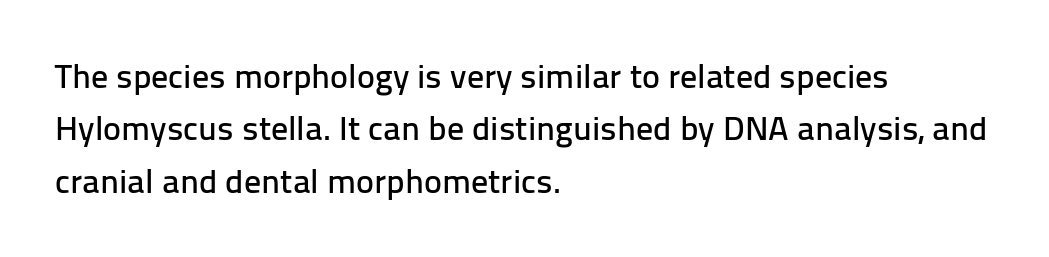
Note the varied advance widths — an 'i' is clearly narrower than an 'm'. Notice how the stems are strictly vertical — no italics here. Descender tails drop into unmarked territory. The designer left line spacing at the default. What stands out about the letter spacing? Nothing — it is the standard amount. Typeset ragged right — the left edge is the straight one.
